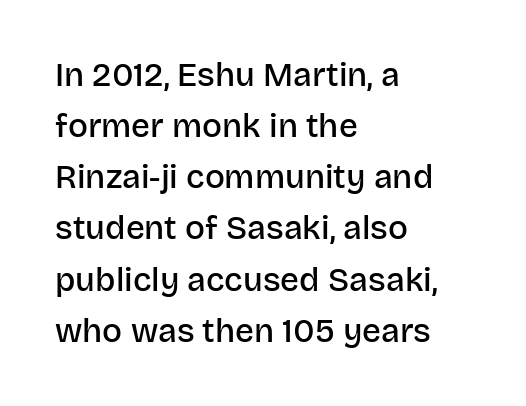
{"serif": "no", "italic": "no", "bold": "semi", "weight": "semibold", "width": "normal", "stroke_contrast": "low", "x_height": "large", "monospaced": "no", "underline": "no", "align": "left", "line_spacing": "normal", "line_spacing_ratio": 1.55, "letter_spacing": "normal", "letter_spacing_em": 0.0, "glyph_px": 33}
